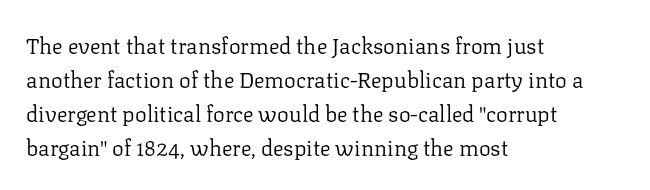
Q: Is the text bold? A: No.
Q: Is the text italic (slanted)? A: No, it is upright.
Q: Is the text underlined? A: No.
Q: How is the paragraph aligned? A: Left-aligned.
Q: Is the spacing between letters normal or unusually wide? A: Normal.
Q: Is the spacing between lines tight, normal or loose? A: Normal.
